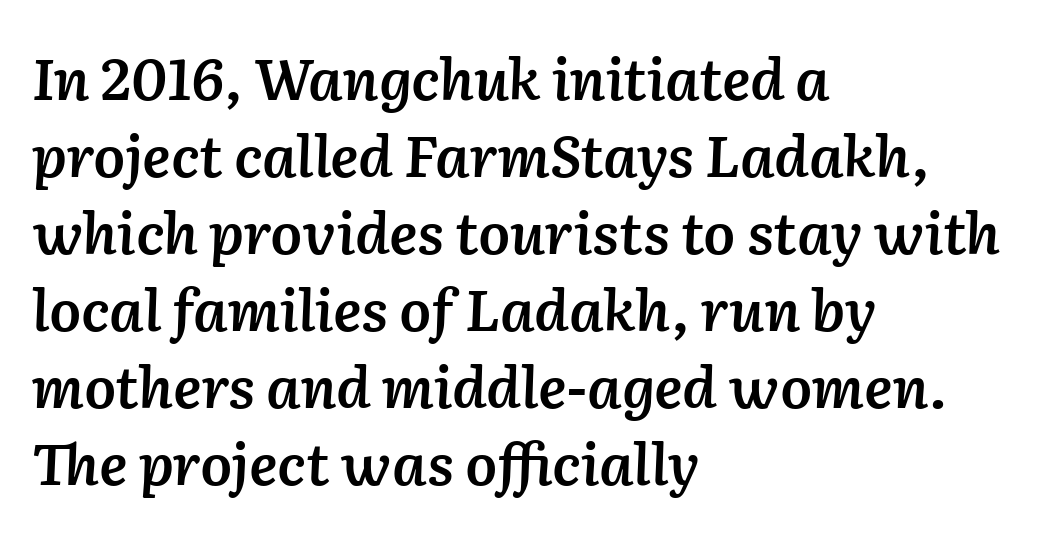
Q: Is the text bold? A: Semi-bold.
Q: Is the text italic (slanted)? A: Yes, it leans right by about 2 degrees.
Q: Is the text underlined? A: No.
Q: How is the paragraph aligned? A: Left-aligned.
Q: Is the spacing between letters normal or unusually wide? A: Normal.
Q: Is the spacing between lines tight, normal or loose? A: Normal.
Q: Width (condensed, normal, or wide)? A: Normal.
Q: Stroke contrast? A: Low.
Q: x-height? A: Medium.
Q: Monospaced? A: No.
